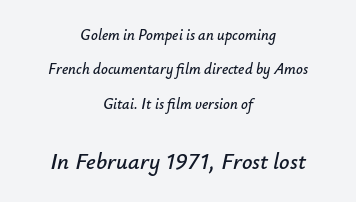
Students, observe: this is what heavily led, spacious text looks like. The lower block of text is set noticeably larger than the block above it. Notice how the passage keeps no hard edge, just a central spine. The face used here is rendered with its standard letterfit. Glance below the letters and you will spot only blank space. The specimen reads as italic at a glance.
